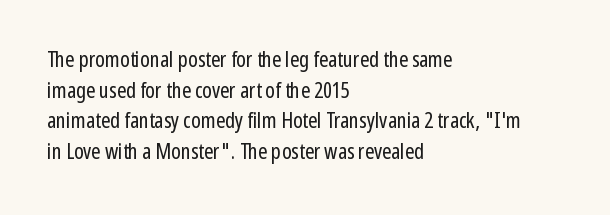
Q: Is the text bold? A: No.
Q: Is the text italic (slanted)? A: No, it is upright.
Q: Is the text underlined? A: No.
Q: How is the paragraph aligned? A: Left-aligned.
Q: Is the spacing between letters normal or unusually wide? A: Normal.
Q: Is the spacing between lines tight, normal or loose? A: Normal.
